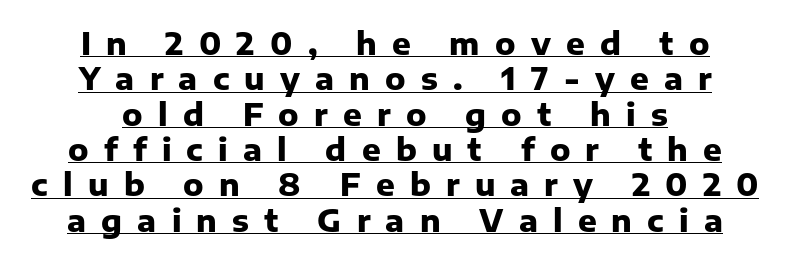
The image shows 31 px heavy sans-serif type, upright; set centered, tight line spacing (1.14x), unusually wide letter spacing (+0.49 em), underlined; low stroke contrast and a medium x-height.
